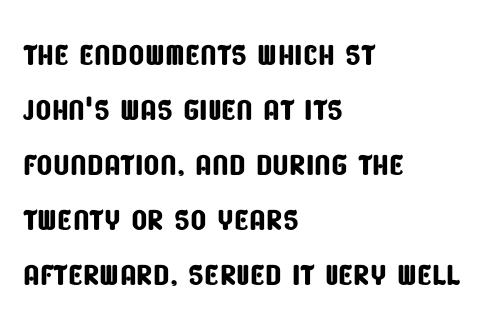
The image shows 42 px condensed sans-serif type; set left-aligned, normal line spacing (1.31x), normal letter spacing, not underlined; low stroke contrast and a large x-height.
